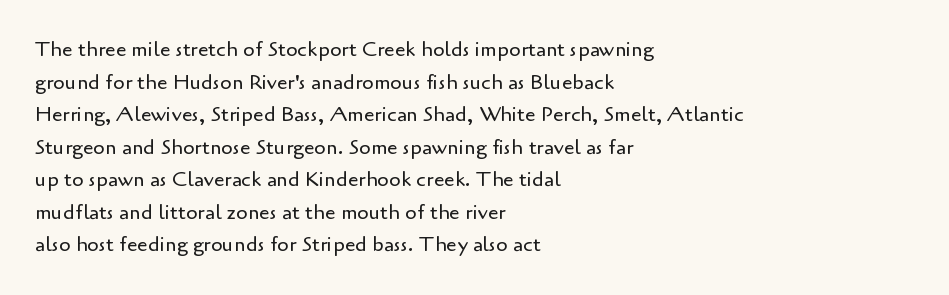
Q: Is the text bold? A: No.
Q: Is the text italic (slanted)? A: No, it is upright.
Q: Is the text underlined? A: No.
Q: How is the paragraph aligned? A: Left-aligned.
Q: Is the spacing between letters normal or unusually wide? A: Normal.
Q: Is the spacing between lines tight, normal or loose? A: Normal.
